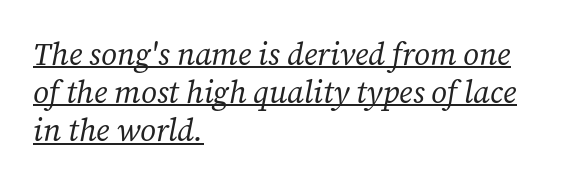
Q: Is the text bold? A: No.
Q: Is the text italic (slanted)? A: Yes, it leans right by about 12 degrees.
Q: Is the typeface a serif or a sans-serif typeface? A: Serif.
Q: Is the text underlined? A: Yes.
Q: How is the paragraph aligned? A: Left-aligned.
Q: Is the spacing between letters normal or unusually wide? A: Normal.
Q: Width (condensed, normal, or wide)? A: Normal.
Q: Stroke contrast? A: Low.
Q: x-height? A: Medium.
Q: Monospaced? A: No.
